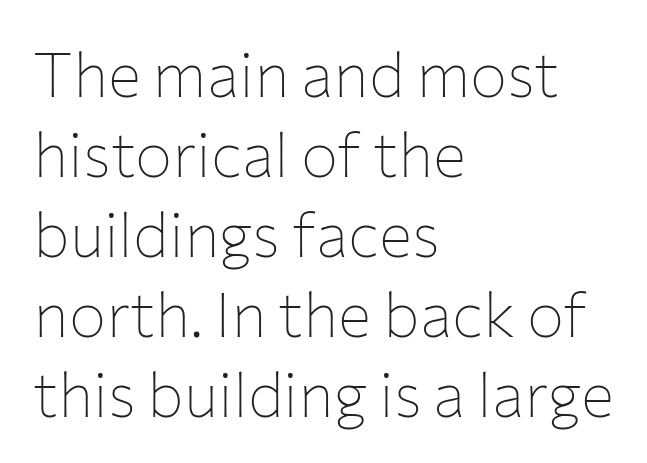
A typesetter would call this proportional, since set widths differ per character. Plain, unruled lines of type. Short note: letters normally spaced. The letters stand straight up with perfectly vertical stems. Line beginnings align vertically; line endings do not. The font is comparable to plain body text, perhaps lighter.
